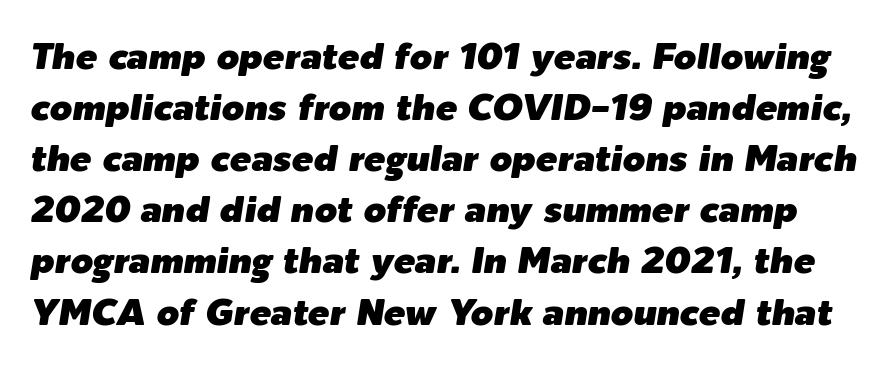
The image shows 36 px text type, italic (leaning right); set normal line spacing (1.42x), normal letter spacing, not underlined; low stroke contrast and a medium x-height.
